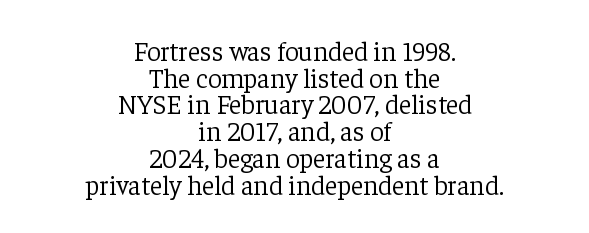
Horizontal bands of white between lines are thin slivers. The tracking reads as untouched default to a designer's eye. The specimen reads as upright at a glance. Horizontal alignment here is central, giving a formal, balanced look.
